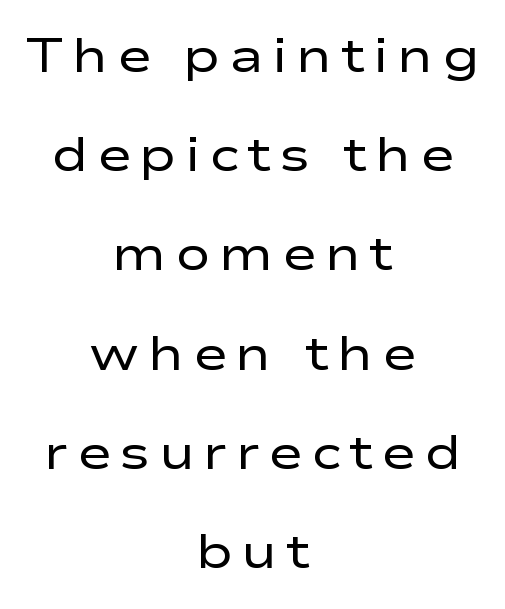
Leftover space on each line is divided equally before and after the words. Words float on clear page, feet unadorned. The font family rendered here belongs to the sans-serif group. This is the regular roman posture of the typeface. Each letter keeps its own natural width here, so spacing adapts to shape. Heft: none added — not bold.
